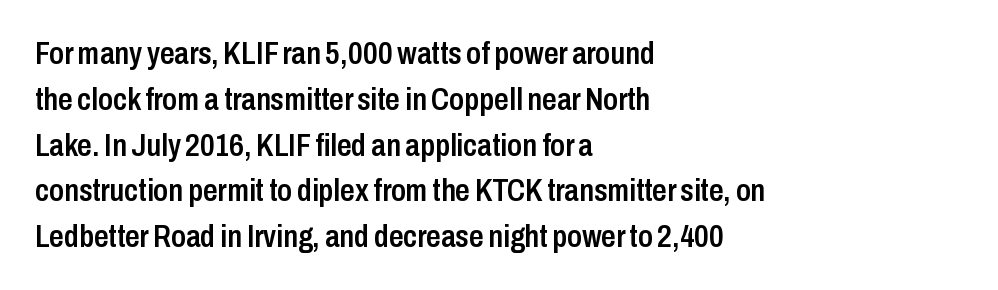
The image shows 32 px semibold, condensed sans-serif type, upright; set left-aligned, normal line spacing (1.43x), normal letter spacing, not underlined; low stroke contrast and a medium x-height.
